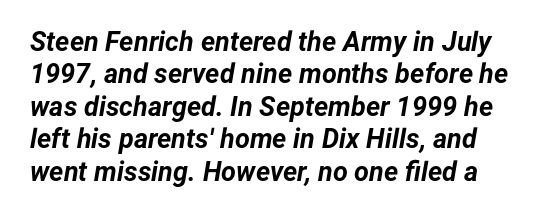
The setting favours the left margin, as ordinary paragraphs usually do. Students, this is bold: see how much ink each stroke carries. Students, note that the glyphs here touch the page at normal intervals. Every character sits at an angle, as italics do. The passage shown is not underscored anywhere.
